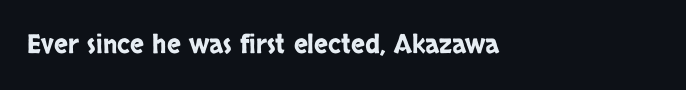
The passage shown is not underscored anywhere. This rendering uses left alignment, leaving the right contour irregular. Every stem runs plumb, perpendicular to the baseline. A typesetter would call this zero additional tracking.
